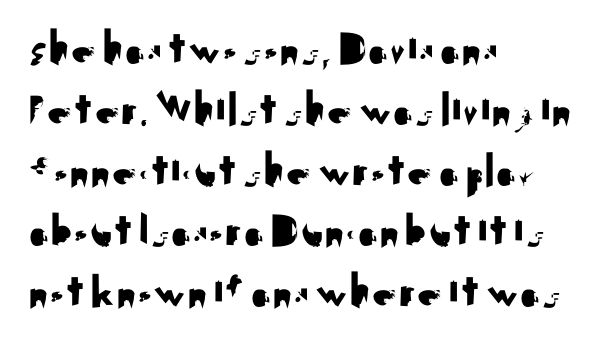
The image shows 49 px sans-serif type, upright; set left-aligned, line spacing 1.24x, normal letter spacing, not underlined; medium stroke contrast and a small x-height.
